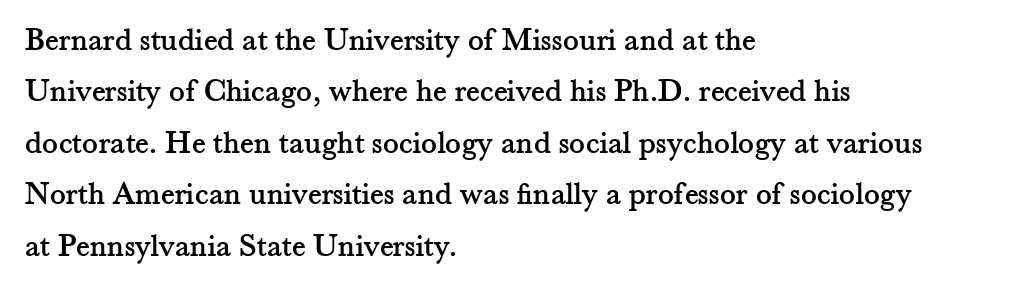
Q: Is the text italic (slanted)? A: No, it is upright.
Q: Is the typeface a serif or a sans-serif typeface? A: Serif.
Q: Is the text underlined? A: No.
Q: How is the paragraph aligned? A: Left-aligned.
Q: Is the spacing between letters normal or unusually wide? A: Normal.
Q: Is the spacing between lines tight, normal or loose? A: Normal.
Q: Width (condensed, normal, or wide)? A: Normal.
Q: Stroke contrast? A: Medium.
Q: x-height? A: Small.
Q: Monospaced? A: No.
